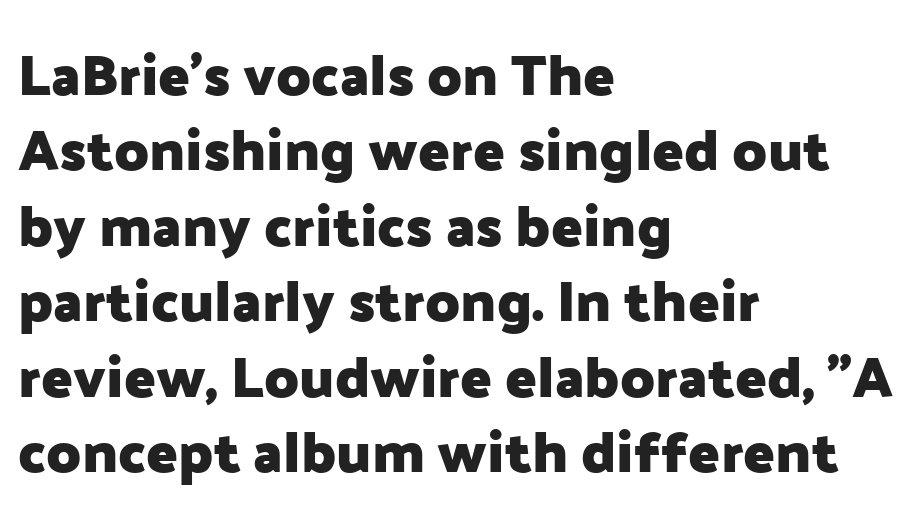
The image shows 58 px heavy sans-serif type, upright; set left-aligned, normal line spacing (1.3x), normal letter spacing, not underlined; low stroke contrast and a medium x-height.
